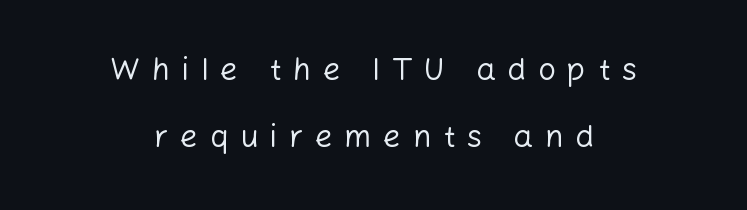
No italicization has been applied; the sample stays upright. Neither beginnings nor endings align; midpoints do. Summary of vertical rhythm: relaxed, with wide interline spacing. The line texture is sparse and dotted thanks to wide tracking.
